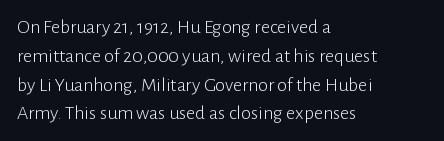
The image shows 20 px text type, upright; set left-aligned, normal line spacing (1.44x), normal letter spacing, not underlined.
